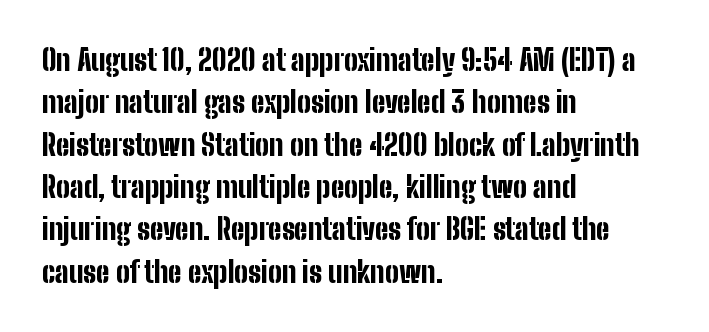
{"serif": "no", "italic": "no", "bold": "yes", "weight": "bold", "width": "condensed", "stroke_contrast": "low", "x_height": "medium", "monospaced": "no", "underline": "no", "align": "left", "line_spacing": "normal", "line_spacing_ratio": 1.46, "letter_spacing": "normal", "letter_spacing_em": 0.0, "glyph_px": 29}
